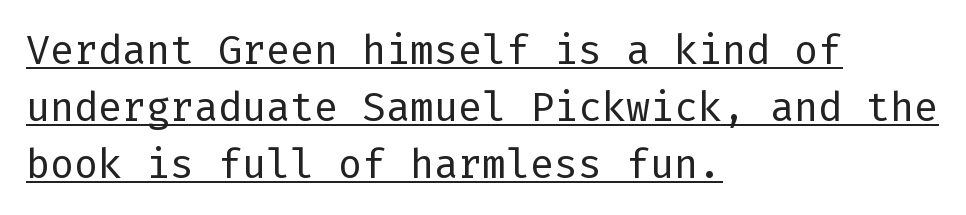
{"serif": "no", "italic": "no", "bold": "no", "weight": "regular", "width": "normal", "stroke_contrast": "low", "x_height": "medium", "underline": "yes", "align": "left", "line_spacing": "normal", "line_spacing_ratio": 1.42, "letter_spacing": "normal", "letter_spacing_em": 0.0, "glyph_px": 40}
